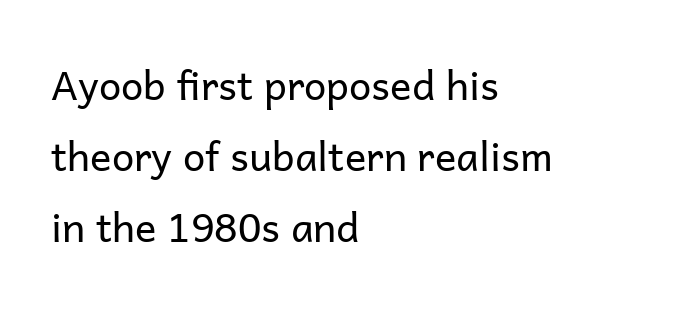
Characters follow at the spacing the type designer built in. These glyphs show unthickened strokes, regular width or finer. Nobody drew a line under any word here. You can tell it's not italic because the verticals are truly vertical. Nope, no serifs anywhere on these letters.
